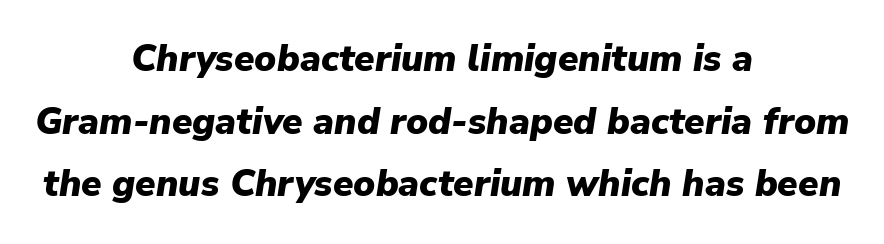
{"italic": "yes", "lean": "right", "slant_degrees": 9, "bold": "yes", "weight": "heavy", "width": "normal", "stroke_contrast": "low", "x_height": "medium", "monospaced": "no", "underline": "no", "align": "center", "line_spacing": "normal", "line_spacing_ratio": 1.69, "letter_spacing": "normal", "letter_spacing_em": 0.0, "glyph_px": 37}
